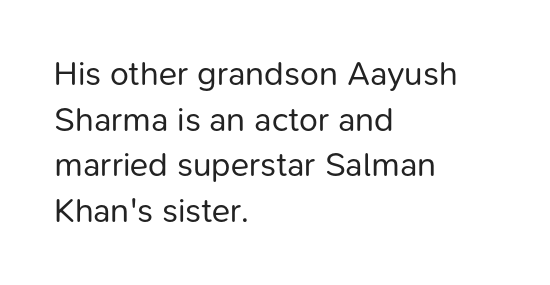
Q: Is the text bold? A: No.
Q: Is the text italic (slanted)? A: No, it is upright.
Q: Is the typeface a serif or a sans-serif typeface? A: Sans-serif.
Q: Is the text underlined? A: No.
Q: How is the paragraph aligned? A: Left-aligned.
Q: Is the spacing between letters normal or unusually wide? A: Normal.
Q: Is the spacing between lines tight, normal or loose? A: Normal.
Q: Width (condensed, normal, or wide)? A: Normal.
Q: Stroke contrast? A: Low.
Q: x-height? A: Medium.
Q: Monospaced? A: No.
